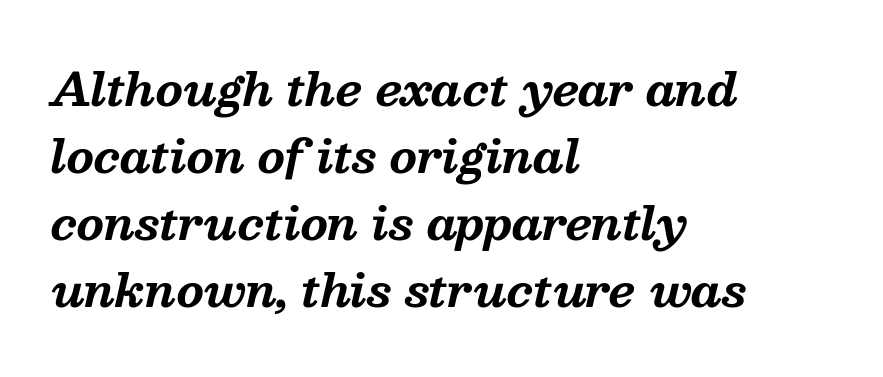
Stroke terminals: seriffed. These lines keep a tight, regular rhythm from letter to letter. On the weight axis this lands at bold, roughly 700. Any mark beneath the type? The region is blank. The letters advance in unequal steps, a hallmark of proportional type.
